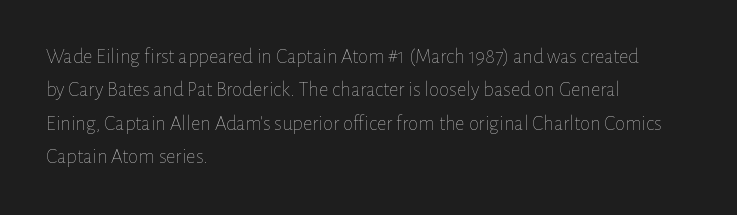
The image shows 21 px text type, upright; set left-aligned, normal line spacing (1.59x), normal letter spacing, not underlined.
